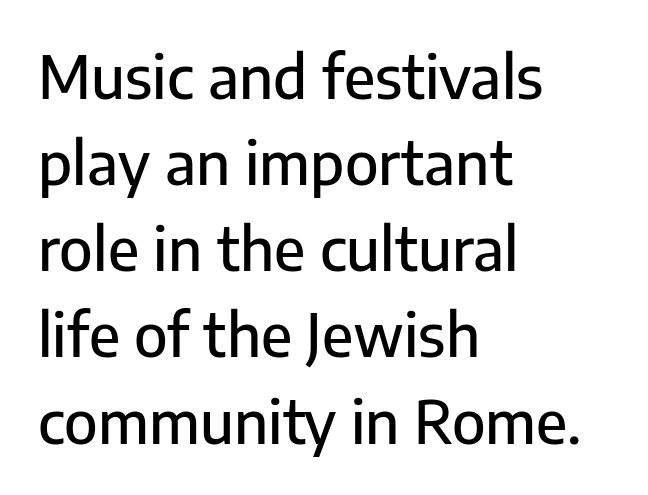
Between one letter and the next there's only the usual sliver of space. Italic? Not at all — the glyphs are vertical. The rendering anchors every line to the left-hand side. The rendering uses natural spacing where letterforms have individual widths. You can tell from the bare stems that sans-serif type was used. The specimen omits any rule beneath the text block's lines.
